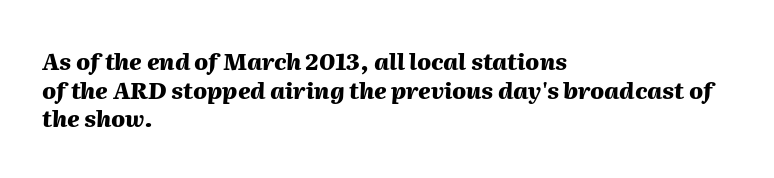
Q: Is the text bold? A: Yes.
Q: Is the text italic (slanted)? A: Yes, it leans right by about 2 degrees.
Q: Is the text underlined? A: No.
Q: How is the paragraph aligned? A: Left-aligned.
Q: Is the spacing between letters normal or unusually wide? A: Normal.
